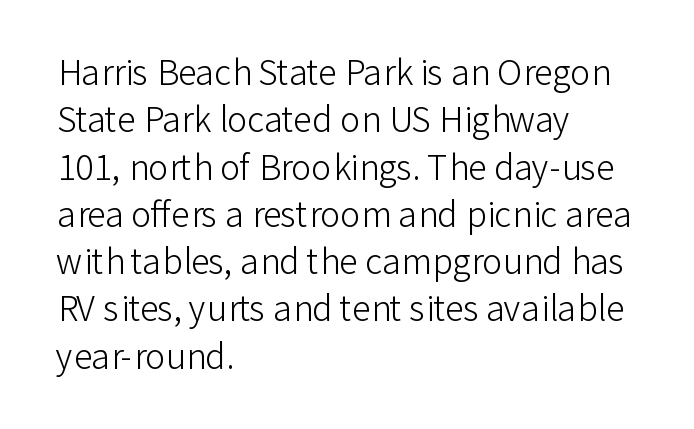
Q: Is the text bold? A: No.
Q: Is the text italic (slanted)? A: No, it is upright.
Q: Is the typeface a serif or a sans-serif typeface? A: Sans-serif.
Q: Is the text underlined? A: No.
Q: How is the paragraph aligned? A: Left-aligned.
Q: Is the spacing between letters normal or unusually wide? A: Normal.
Q: Is the spacing between lines tight, normal or loose? A: Normal.
Q: Width (condensed, normal, or wide)? A: Normal.
Q: Stroke contrast? A: Low.
Q: x-height? A: Medium.
Q: Monospaced? A: No.
